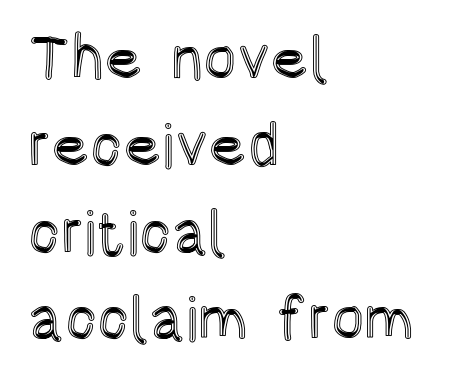
Q: Is the text italic (slanted)? A: No, it is upright.
Q: Is the text underlined? A: No.
Q: How is the paragraph aligned? A: Left-aligned.
Q: Is the spacing between letters normal or unusually wide? A: Normal.
Q: Is the spacing between lines tight, normal or loose? A: Normal.
Q: Width (condensed, normal, or wide)? A: Condensed.
Q: x-height? A: Large.
Q: Monospaced? A: No.
